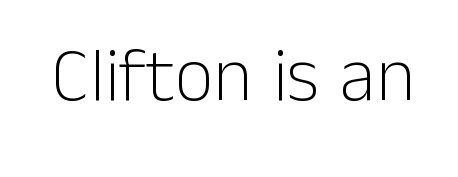
{"serif": "no", "italic": "no", "bold": "no", "weight": "light", "width": "normal", "stroke_contrast": "low", "x_height": "medium", "monospaced": "no", "underline": "no", "letter_spacing": "normal", "letter_spacing_em": 0.0, "glyph_px": 75}
